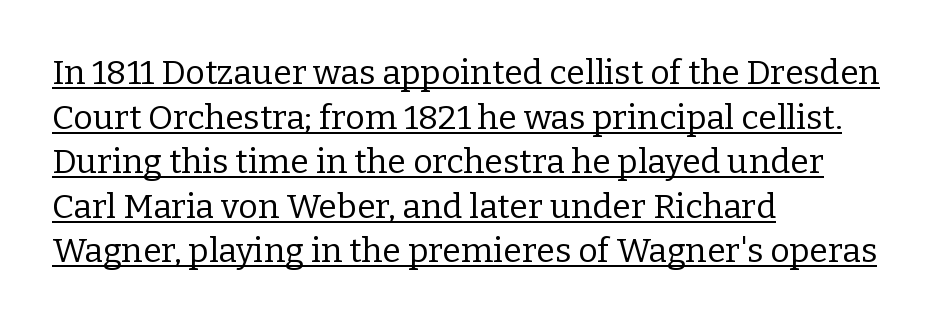
Q: Is the text bold? A: No.
Q: Is the text italic (slanted)? A: No, it is upright.
Q: Is the typeface a serif or a sans-serif typeface? A: Serif.
Q: Is the text underlined? A: Yes.
Q: How is the paragraph aligned? A: Left-aligned.
Q: Is the spacing between letters normal or unusually wide? A: Normal.
Q: Is the spacing between lines tight, normal or loose? A: Normal.
Q: Width (condensed, normal, or wide)? A: Normal.
Q: Stroke contrast? A: Low.
Q: x-height? A: Medium.
Q: Monospaced? A: No.
